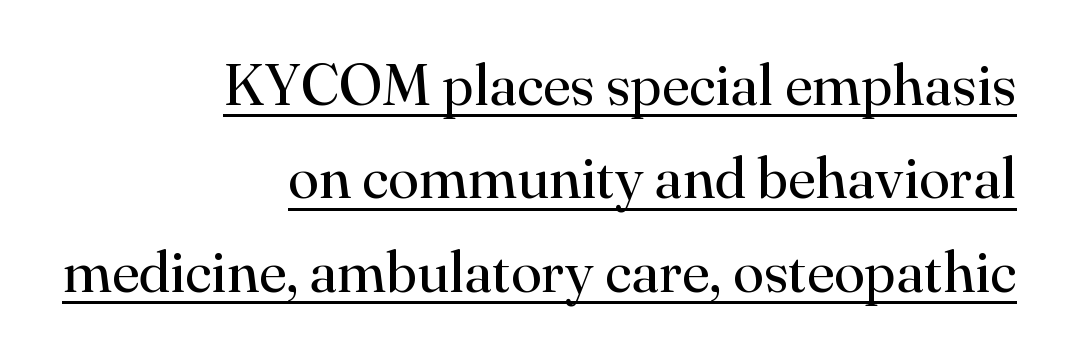
The image shows 57 px regular-weight serif type, upright; set right-aligned, normal line spacing (1.64x), normal letter spacing, underlined; high stroke contrast and a small x-height.
